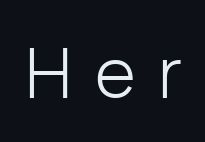
{"serif": "no", "italic": "no", "bold": "no", "weight": "light", "width": "normal", "stroke_contrast": "low", "x_height": "medium", "monospaced": "no", "underline": "no", "letter_spacing": "wide", "letter_spacing_em": 0.32, "glyph_px": 70}
